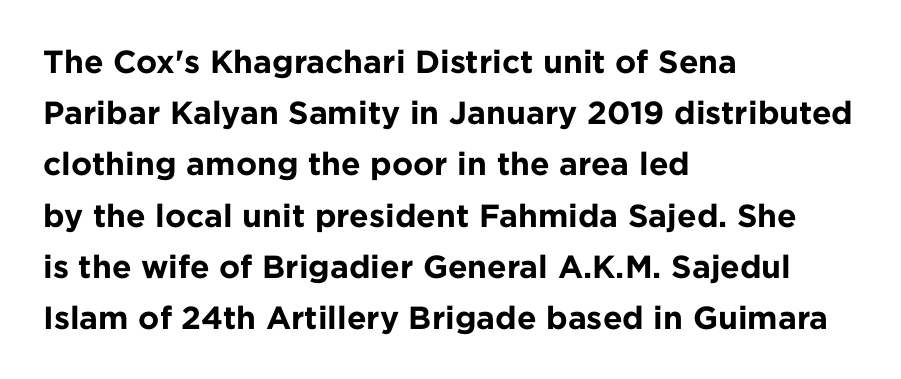
Q: Is the text bold? A: Yes.
Q: Is the text italic (slanted)? A: No, it is upright.
Q: Is the typeface a serif or a sans-serif typeface? A: Sans-serif.
Q: Is the text underlined? A: No.
Q: How is the paragraph aligned? A: Left-aligned.
Q: Is the spacing between letters normal or unusually wide? A: Normal.
Q: Is the spacing between lines tight, normal or loose? A: Normal.
Q: Width (condensed, normal, or wide)? A: Normal.
Q: Stroke contrast? A: Low.
Q: x-height? A: Medium.
Q: Monospaced? A: No.
